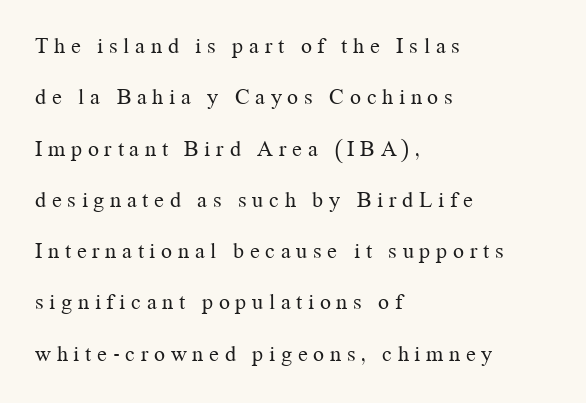
{"italic": "no", "bold": "no", "underline": "no", "align": "left", "line_spacing": "loose", "line_spacing_ratio": 2.33, "letter_spacing": "wide", "letter_spacing_em": 0.26, "glyph_px": 22}
